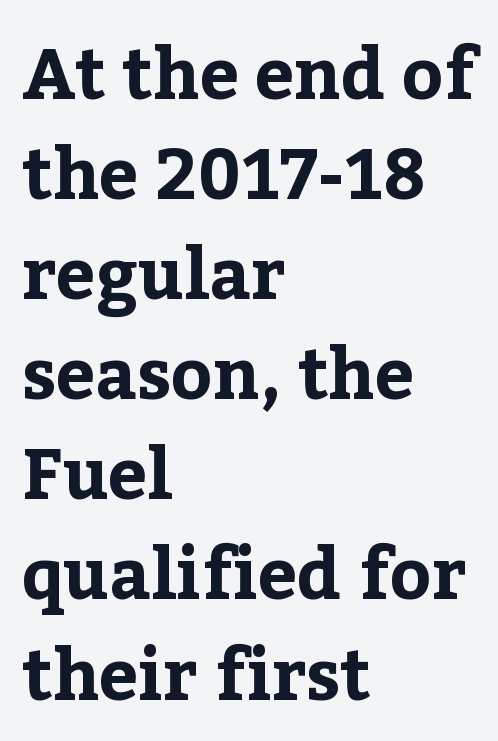
The image shows 70 px bold serif type, upright; set left-aligned, normal line spacing (1.43x), normal letter spacing, not underlined; low stroke contrast and a medium x-height.
